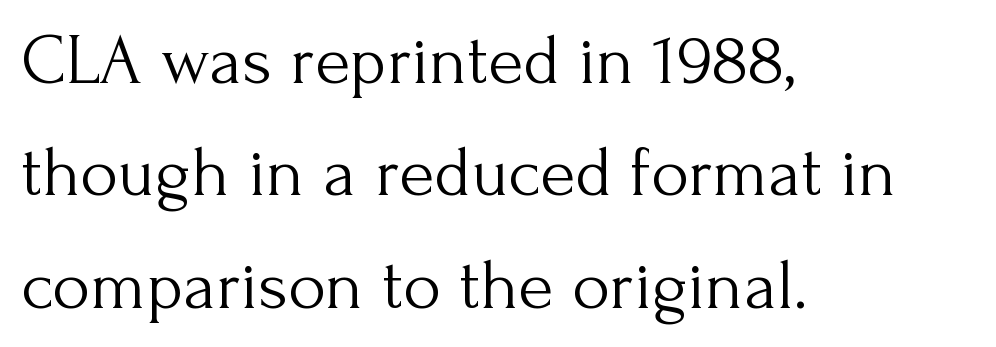
Does the type have serifs? Yes, each stem ends in a small foot. Weight: not bold — regular or lighter. The axis of the letterforms is exactly vertical. The line-height multiplier appears to be the usual default. Inter-character spacing is left at the font's built-in metrics. Plain, unruled lines of type.
